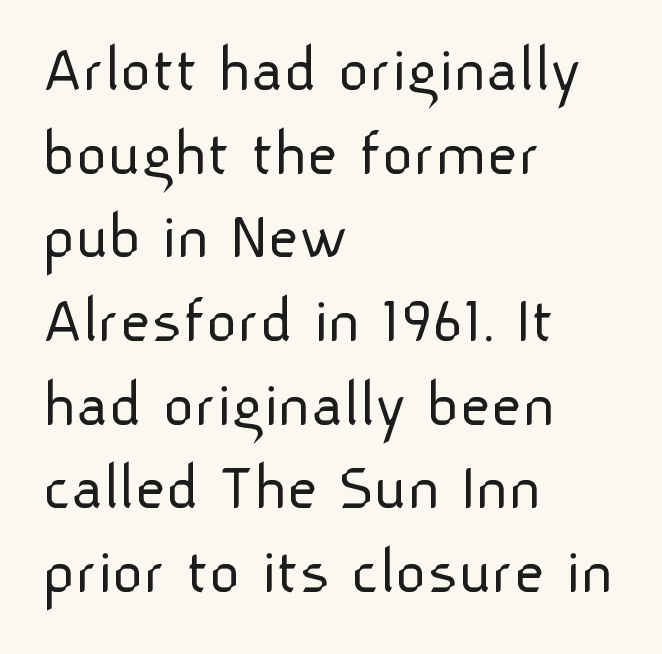
{"serif": "no", "italic": "no", "bold": "no", "weight": "light", "width": "normal", "stroke_contrast": "low", "x_height": "medium", "monospaced": "no", "underline": "no", "align": "left", "line_spacing_ratio": 1.23, "letter_spacing": "normal", "letter_spacing_em": 0.0, "glyph_px": 68}
